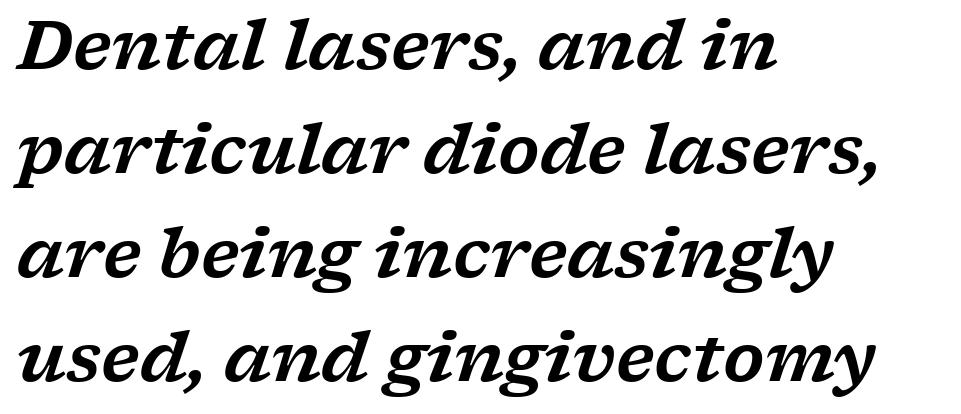
The image shows 67 px wide serif type, italic (leaning right); set left-aligned, normal line spacing (1.55x), normal letter spacing, not underlined; low stroke contrast and a medium x-height.
